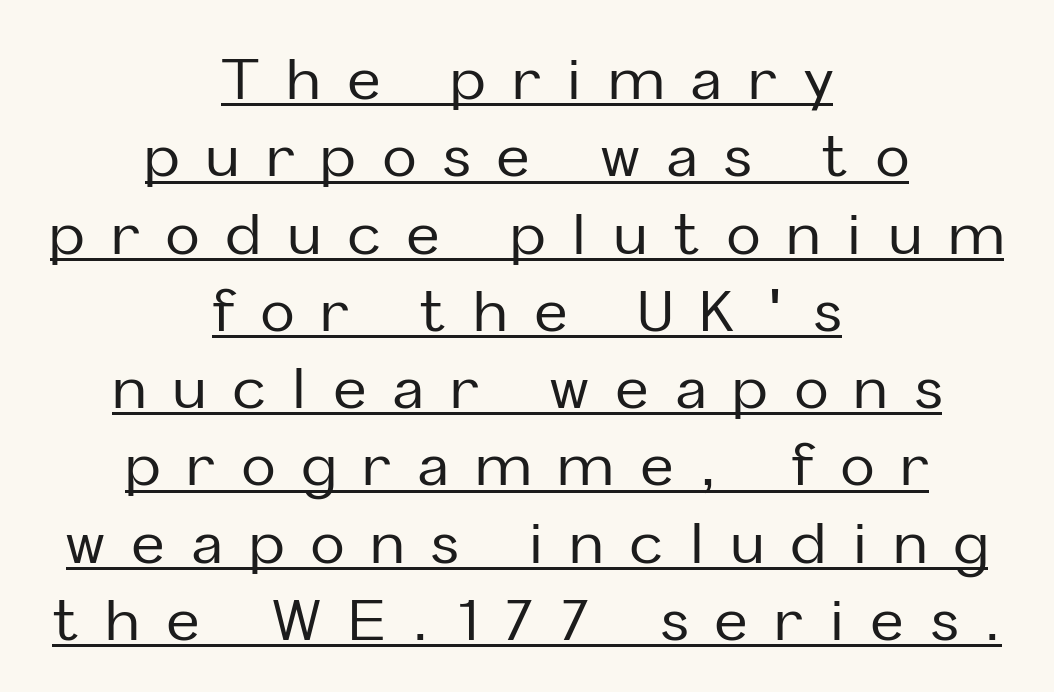
Character widths vary here, with narrow letters taking less room than wide ones. The typeface chosen for these lines omits serifs. The passage shown stacks its lines at a standard gap. These lines were composed using upright roman letters. Glance below the letters and you will spot a drawn line. The rag falls on both sides of this text block equally.
